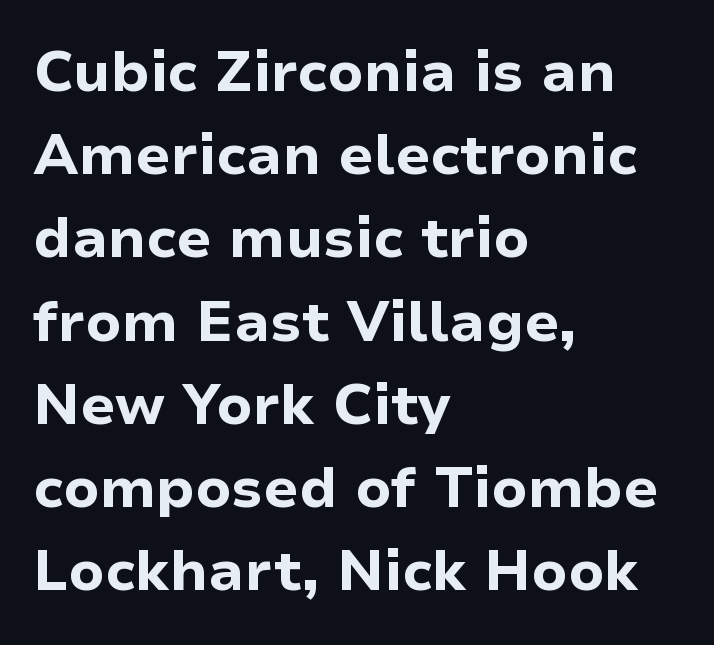
Q: Is the text bold? A: Yes.
Q: Is the text italic (slanted)? A: No, it is upright.
Q: Is the typeface a serif or a sans-serif typeface? A: Sans-serif.
Q: Is the text underlined? A: No.
Q: How is the paragraph aligned? A: Left-aligned.
Q: Is the spacing between letters normal or unusually wide? A: Normal.
Q: Is the spacing between lines tight, normal or loose? A: Normal.
Q: Width (condensed, normal, or wide)? A: Normal.
Q: Stroke contrast? A: Low.
Q: x-height? A: Medium.
Q: Monospaced? A: No.
